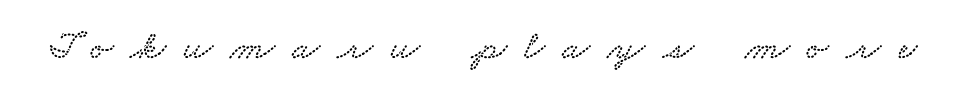
The image shows 41 px wide serif type; set unusually wide letter spacing (+0.42 em), not underlined; low stroke contrast and a small x-height.
